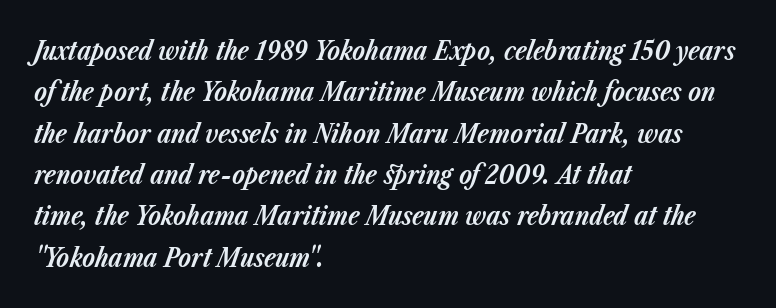
{"italic": "yes", "lean": "right", "slant_degrees": 23, "bold": "yes", "underline": "no", "align": "left", "line_spacing": "normal", "line_spacing_ratio": 1.59, "letter_spacing": "normal", "letter_spacing_em": 0.0, "glyph_px": 26}
